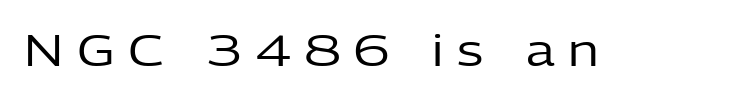
The image shows 43 px regular-weight sans-serif type, upright; set unusually wide letter spacing (+0.32 em), not underlined; low stroke contrast and a medium x-height.
